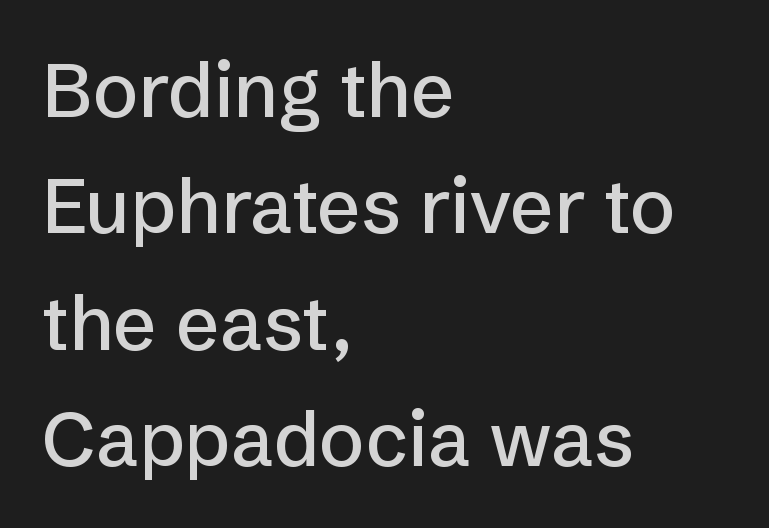
{"serif": "no", "italic": "no", "width": "normal", "stroke_contrast": "low", "x_height": "medium", "monospaced": "no", "underline": "no", "align": "left", "line_spacing": "normal", "line_spacing_ratio": 1.53, "letter_spacing": "normal", "letter_spacing_em": 0.0, "glyph_px": 76}
